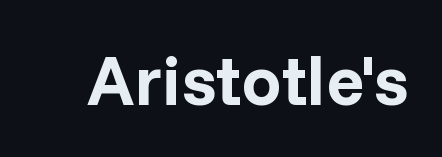
{"serif": "no", "italic": "no", "bold": "yes", "weight": "bold", "width": "normal", "stroke_contrast": "low", "x_height": "medium", "monospaced": "no", "underline": "no", "letter_spacing": "normal", "letter_spacing_em": 0.0, "glyph_px": 71}
